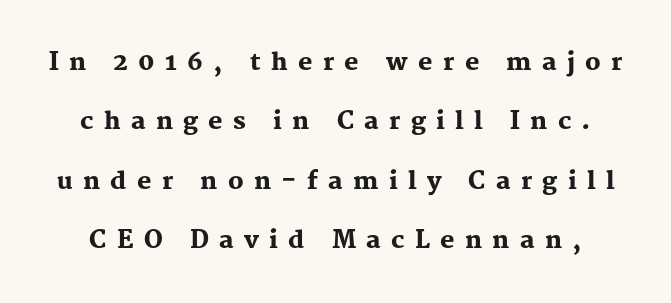
{"italic": "no", "bold": "yes", "underline": "no", "line_spacing": "loose", "line_spacing_ratio": 2.47, "letter_spacing": "wide", "letter_spacing_em": 0.43, "glyph_px": 24}
